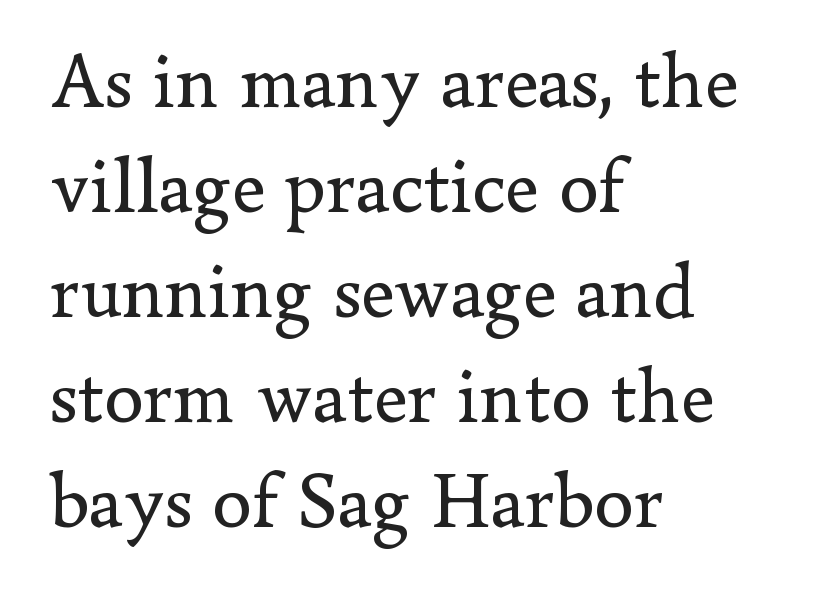
The image shows 79 px regular-weight serif type, upright; set left-aligned, normal line spacing (1.33x), normal letter spacing, not underlined; low stroke contrast and a small x-height.
